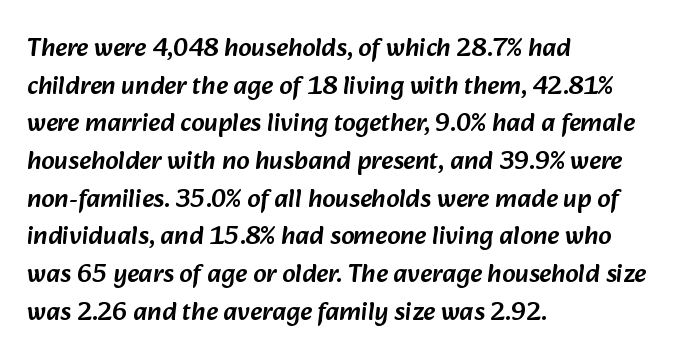
Line beginnings align vertically; line endings do not. Baseline-to-baseline distance is the conventional proportion of letter height. Does extra space separate the letters? No, they use regular spacing. Each row of text sits above clean, open space.
